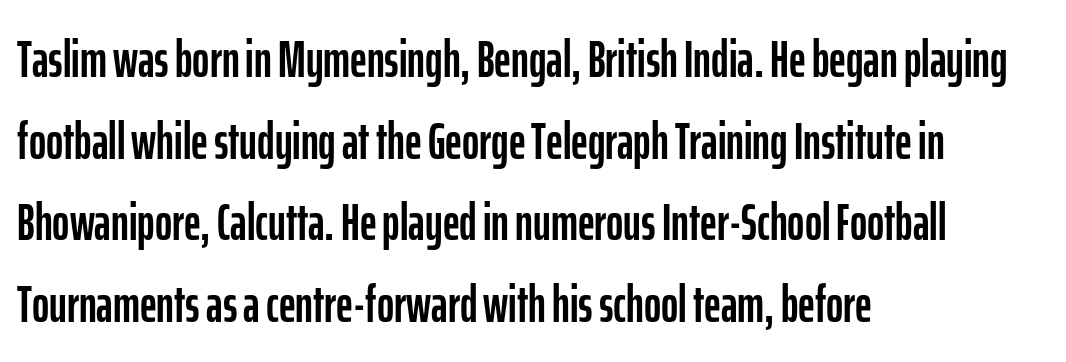
{"serif": "no", "italic": "no", "width": "condensed", "stroke_contrast": "low", "x_height": "medium", "monospaced": "no", "underline": "no", "align": "left", "line_spacing": "normal", "line_spacing_ratio": 1.57, "letter_spacing": "normal", "letter_spacing_em": 0.0, "glyph_px": 52}
